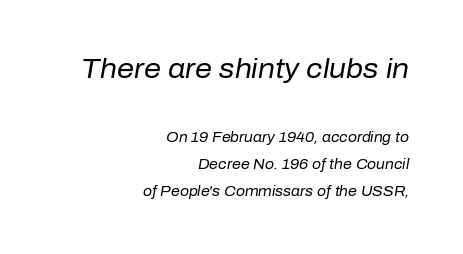
The image shows 27 px text type, italic (leaning right); set right-aligned, loose line spacing (1.96x), normal letter spacing, not underlined; the first (top) block is 1.93x larger.
